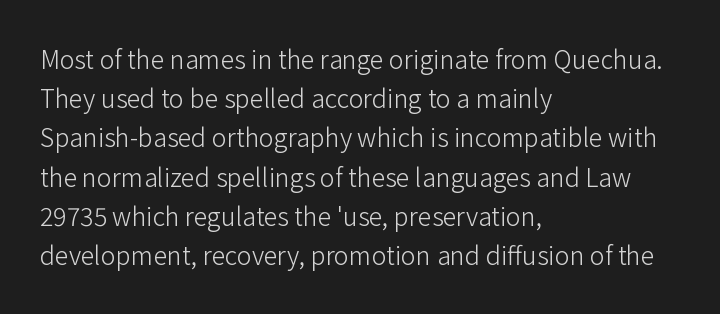
The image shows 25 px text type, upright; set left-aligned, normal line spacing (1.57x), normal letter spacing, not underlined.
